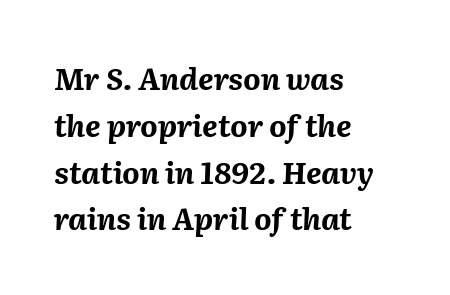
{"italic": "yes", "lean": "right", "slant_degrees": 2, "bold": "yes", "weight": "bold", "width": "normal", "stroke_contrast": "medium", "x_height": "medium", "monospaced": "no", "underline": "no", "align": "left", "line_spacing": "normal", "line_spacing_ratio": 1.56, "letter_spacing": "normal", "letter_spacing_em": 0.0, "glyph_px": 30}
